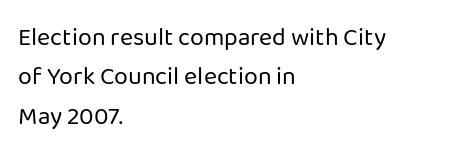
Q: Is the text bold? A: No.
Q: Is the text italic (slanted)? A: No, it is upright.
Q: Is the text underlined? A: No.
Q: How is the paragraph aligned? A: Left-aligned.
Q: Is the spacing between letters normal or unusually wide? A: Normal.
Q: Is the spacing between lines tight, normal or loose? A: Normal.
